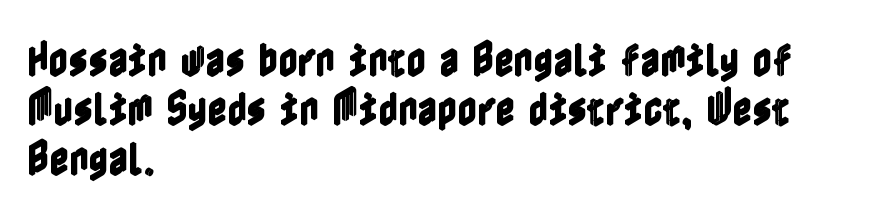
The image shows 38 px condensed type, upright; set left-aligned, normal line spacing (1.3x), normal letter spacing, not underlined; a medium x-height.
